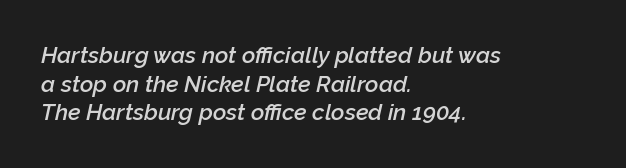
Q: Is the text bold? A: Semi-bold.
Q: Is the text italic (slanted)? A: Yes, it leans right by about 12 degrees.
Q: Is the text underlined? A: No.
Q: How is the paragraph aligned? A: Left-aligned.
Q: Is the spacing between letters normal or unusually wide? A: Normal.
